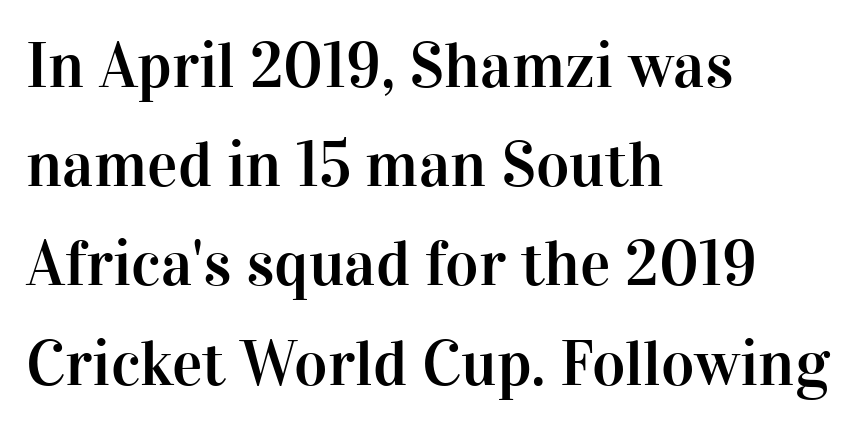
{"serif": "yes", "italic": "no", "width": "normal", "stroke_contrast": "high", "x_height": "medium", "monospaced": "no", "underline": "no", "align": "left", "line_spacing": "normal", "line_spacing_ratio": 1.55, "letter_spacing": "normal", "letter_spacing_em": 0.0, "glyph_px": 64}
